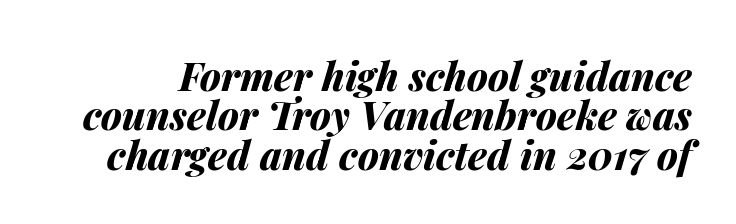
{"italic": "yes", "lean": "right", "slant_degrees": 14, "bold": "yes", "weight": "bold", "width": "normal", "stroke_contrast": "medium", "x_height": "medium", "monospaced": "no", "underline": "no", "line_spacing": "tight", "line_spacing_ratio": 1.01, "letter_spacing": "normal", "letter_spacing_em": 0.0, "glyph_px": 39}
